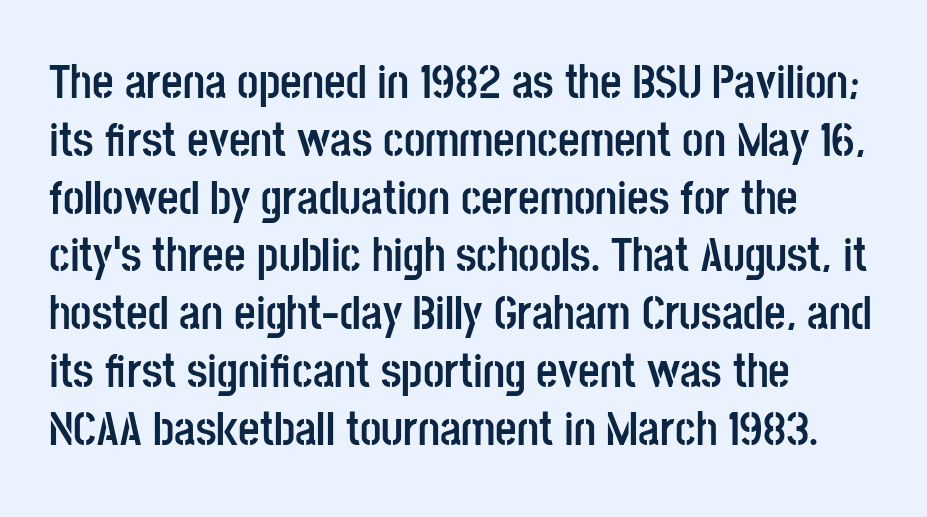
The image shows 47 px semibold, condensed sans-serif type, upright; set left-aligned, line spacing 1.23x, normal letter spacing, not underlined; low stroke contrast and a large x-height.
